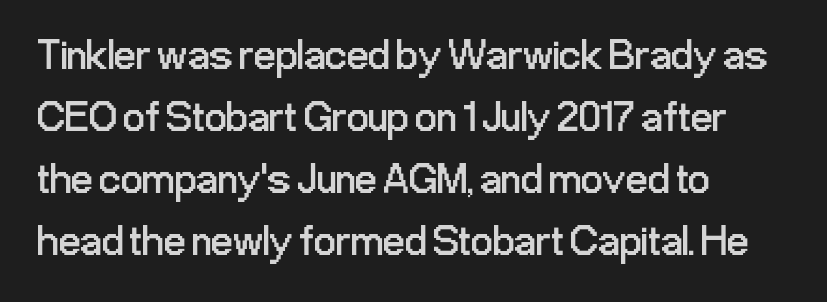
The rendering uses natural spacing where letterforms have individual widths. Just letters on the line, the space beneath them empty. How are the letters spaced? Ordinarily, with no added tracking. Italic? Not at all — the glyphs are vertical. Letters have the restrained weight of plain body copy at most. Visually the block forms a straight wall on the left and a jagged coastline on the right.
